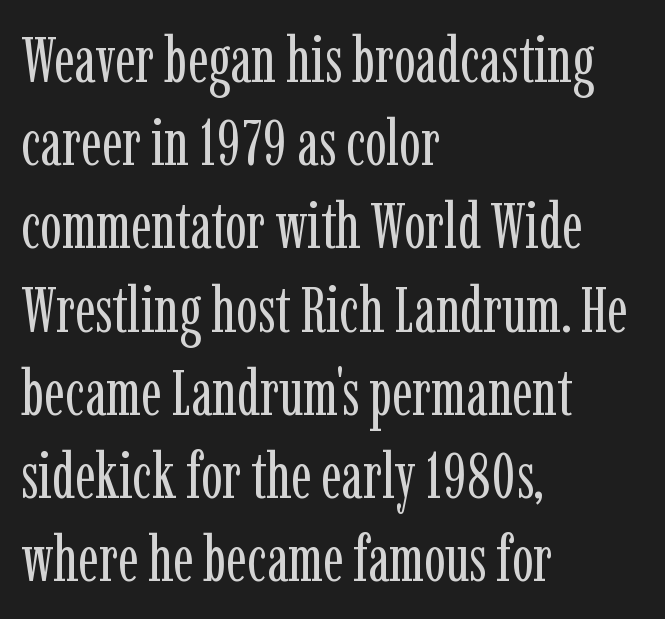
{"serif": "yes", "italic": "no", "bold": "no", "weight": "regular", "width": "condensed", "stroke_contrast": "low", "x_height": "medium", "monospaced": "no", "underline": "no", "align": "left", "line_spacing": "normal", "line_spacing_ratio": 1.3, "letter_spacing": "normal", "letter_spacing_em": 0.0, "glyph_px": 64}
